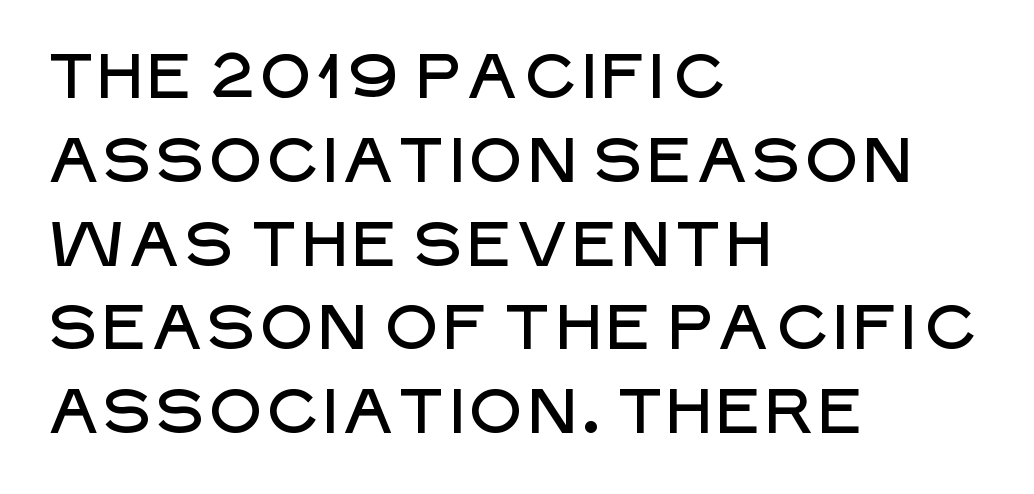
{"serif": "no", "italic": "no", "width": "normal", "stroke_contrast": "low", "x_height": "large", "monospaced": "no", "underline": "no", "align": "left", "line_spacing": "normal", "line_spacing_ratio": 1.33, "letter_spacing": "normal", "letter_spacing_em": 0.0, "glyph_px": 63}
